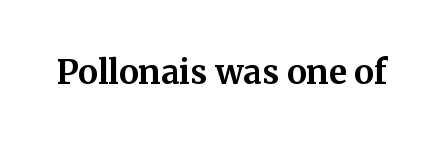
{"serif": "yes", "italic": "no", "bold": "yes", "weight": "bold", "width": "normal", "stroke_contrast": "medium", "x_height": "medium", "monospaced": "no", "underline": "no", "letter_spacing": "normal", "letter_spacing_em": 0.0, "glyph_px": 33}
